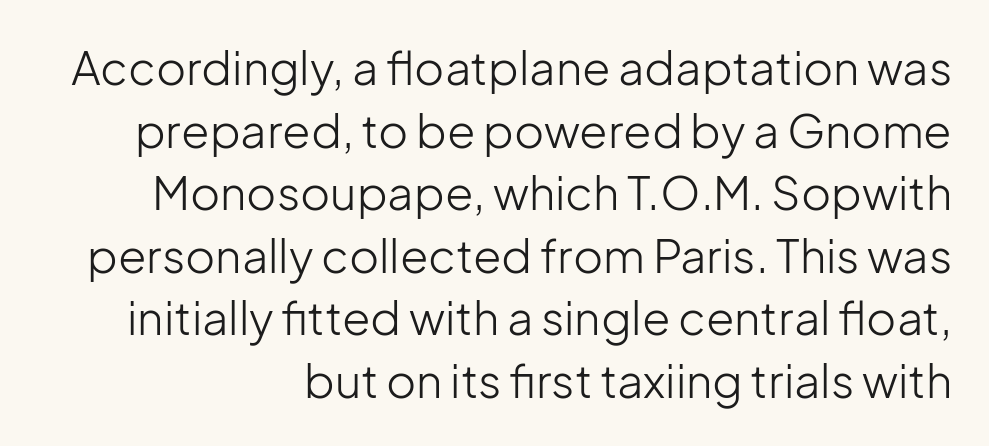
The image shows 46 px light sans-serif type, upright; set right-aligned, normal line spacing (1.36x), normal letter spacing, not underlined; low stroke contrast and a medium x-height.
